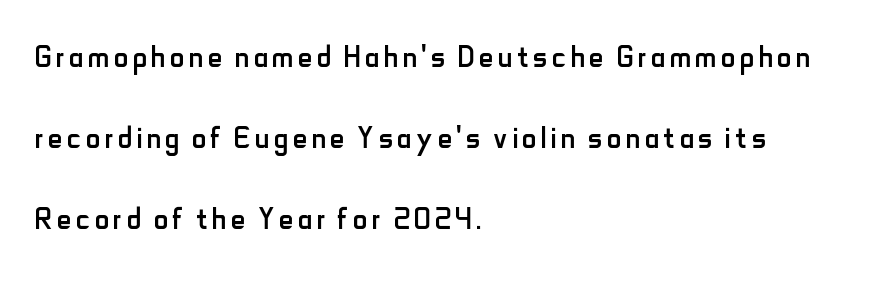
The image shows 40 px regular-weight, condensed sans-serif type, upright; set left-aligned, loose line spacing (2.02x), not underlined; low stroke contrast and a small x-height.
